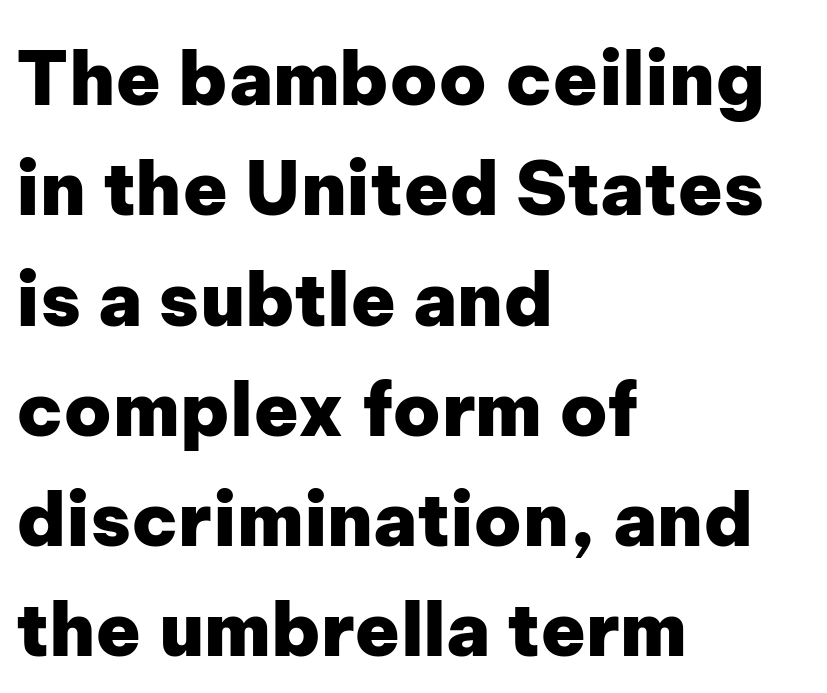
Q: Is the text bold? A: Yes.
Q: Is the text italic (slanted)? A: No, it is upright.
Q: Is the typeface a serif or a sans-serif typeface? A: Sans-serif.
Q: Is the text underlined? A: No.
Q: How is the paragraph aligned? A: Left-aligned.
Q: Is the spacing between letters normal or unusually wide? A: Normal.
Q: Is the spacing between lines tight, normal or loose? A: Normal.
Q: Width (condensed, normal, or wide)? A: Normal.
Q: Stroke contrast? A: Low.
Q: x-height? A: Medium.
Q: Monospaced? A: No.
